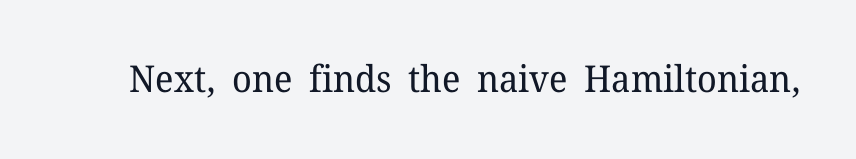
Q: Is the text bold? A: No.
Q: Is the text italic (slanted)? A: No, it is upright.
Q: Is the typeface a serif or a sans-serif typeface? A: Serif.
Q: Is the text underlined? A: No.
Q: Is the spacing between letters normal or unusually wide? A: Normal.
Q: Width (condensed, normal, or wide)? A: Normal.
Q: Stroke contrast? A: Low.
Q: x-height? A: Medium.
Q: Monospaced? A: No.
